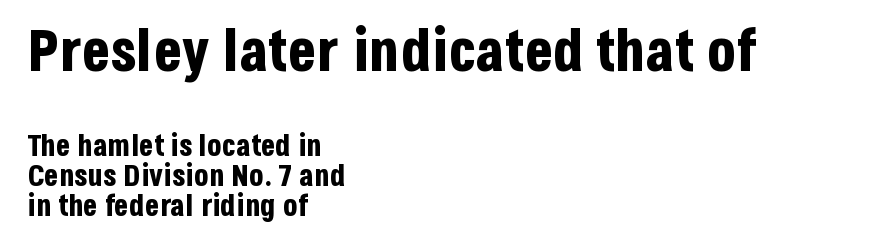
Q: Is the text bold? A: Yes.
Q: Is the text italic (slanted)? A: No, it is upright.
Q: Is the typeface a serif or a sans-serif typeface? A: Sans-serif.
Q: Is the text underlined? A: No.
Q: How is the paragraph aligned? A: Left-aligned.
Q: Is the spacing between letters normal or unusually wide? A: Normal.
Q: Is the spacing between lines tight, normal or loose? A: Tight.
Q: Which block of text is set in a larger size, the first (top) or the second (bottom)? A: The first (top) one.
Q: Width (condensed, normal, or wide)? A: Condensed.
Q: Stroke contrast? A: Low.
Q: x-height? A: Large.
Q: Monospaced? A: No.
